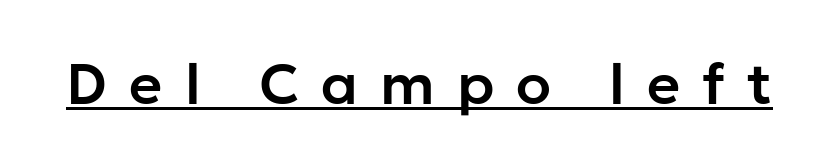
{"serif": "no", "italic": "no", "width": "normal", "stroke_contrast": "low", "x_height": "medium", "monospaced": "no", "underline": "yes", "letter_spacing": "wide", "letter_spacing_em": 0.39, "glyph_px": 57}
